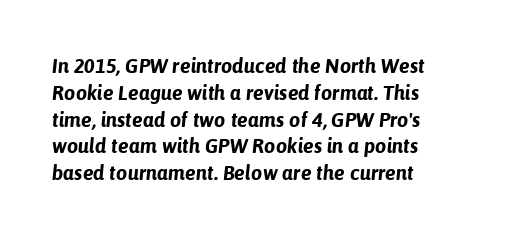
The image shows 20 px bold type, italic (leaning right); set left-aligned, normal line spacing (1.34x), normal letter spacing, not underlined.
